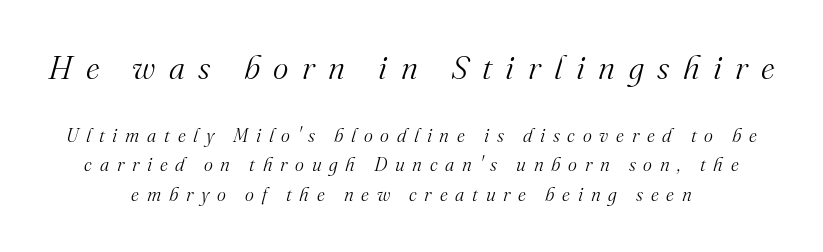
The font is comparable to plain body text, perhaps lighter. The words here are not underlined. Horizontally, the lines are justified to the midpoint only. Does the type have serifs? Yes, each stem ends in a small foot. Summary of vertical rhythm: regular, with standard interline spacing.
